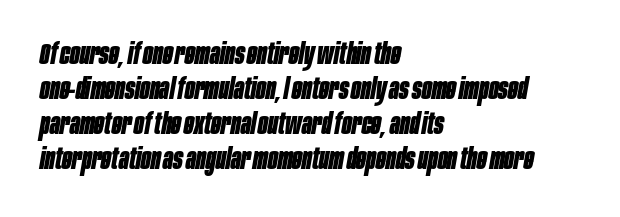
Q: Is the text bold? A: Yes.
Q: Is the text italic (slanted)? A: Yes, it leans right by about 10 degrees.
Q: Is the text underlined? A: No.
Q: How is the paragraph aligned? A: Left-aligned.
Q: Is the spacing between letters normal or unusually wide? A: Normal.
Q: Width (condensed, normal, or wide)? A: Condensed.
Q: Stroke contrast? A: Low.
Q: x-height? A: Large.
Q: Monospaced? A: No.
